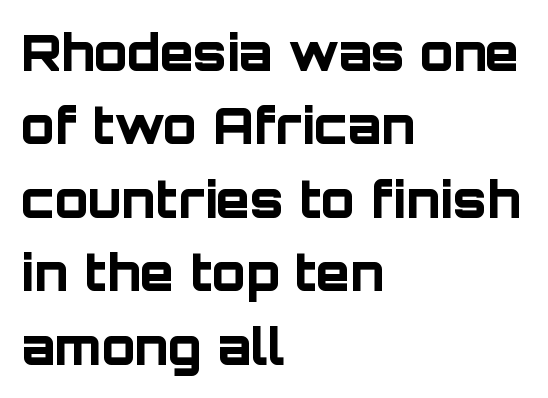
Q: Is the text bold? A: Yes.
Q: Is the text italic (slanted)? A: No, it is upright.
Q: Is the typeface a serif or a sans-serif typeface? A: Sans-serif.
Q: Is the text underlined? A: No.
Q: How is the paragraph aligned? A: Left-aligned.
Q: Is the spacing between letters normal or unusually wide? A: Normal.
Q: Is the spacing between lines tight, normal or loose? A: Normal.
Q: Width (condensed, normal, or wide)? A: Normal.
Q: Stroke contrast? A: Low.
Q: x-height? A: Large.
Q: Monospaced? A: No.
